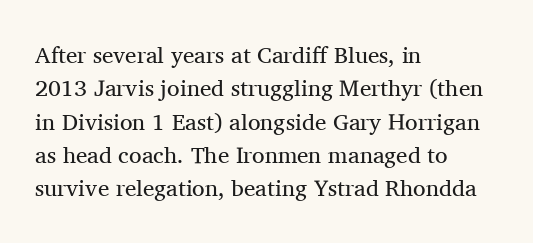
How would I describe the line gaps? Plain and ordinary. Just letters on the line, the space beneath them empty. Alignment: flush left. In terms of posture, this sample is upright.
